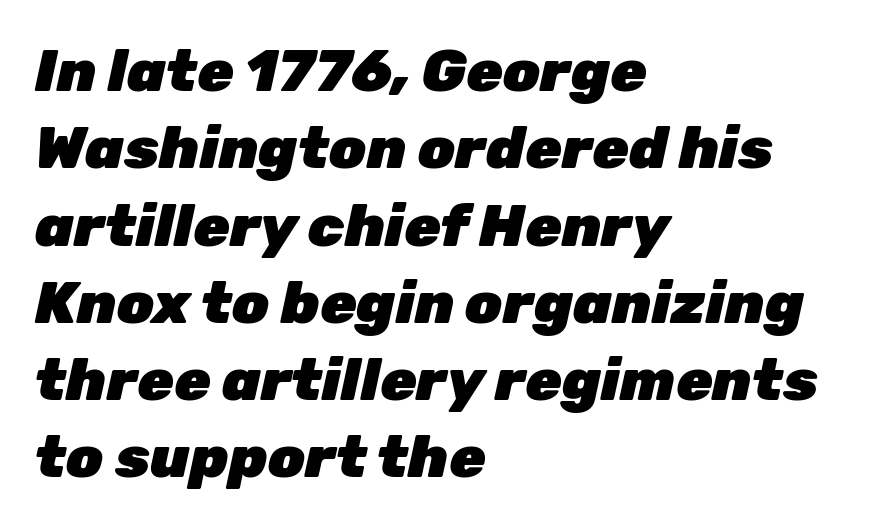
The face used here is proportionally spaced, like ordinary book or web type. The text block is weighted toward the left margin, trailing off unevenly rightward. Only glyphs here, with clear space below each row. Each glyph is drawn with heavy, bold strokes. This sample uses plain, unmodified letter spacing. The typography opts for an oblique posture over an upright one.
